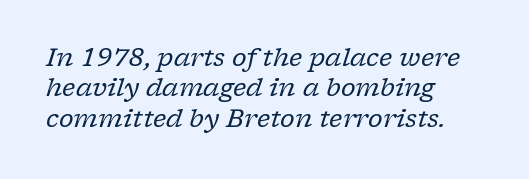
Anything drawn beneath the words? Only blank space. Each word holds together tightly as a unit, with standard inter-letter gaps. No chunkiness to these letters — they're not bold. This is oblique type, the kind used for emphasis or titles.
